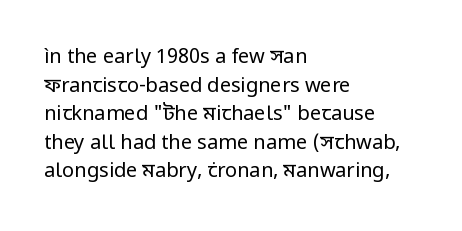
The image shows 20 px text type, upright; set left-aligned, normal line spacing (1.43x), normal letter spacing, not underlined.
